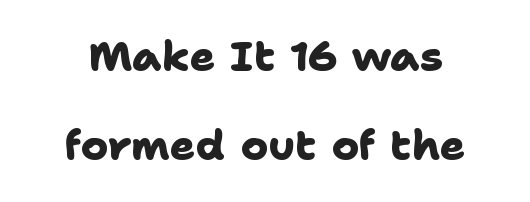
Q: Is the text bold? A: Yes.
Q: Is the typeface a serif or a sans-serif typeface? A: Sans-serif.
Q: Is the text underlined? A: No.
Q: How is the paragraph aligned? A: Centered.
Q: Is the spacing between letters normal or unusually wide? A: Normal.
Q: Is the spacing between lines tight, normal or loose? A: Loose.
Q: Width (condensed, normal, or wide)? A: Normal.
Q: Stroke contrast? A: Low.
Q: x-height? A: Medium.
Q: Monospaced? A: No.
